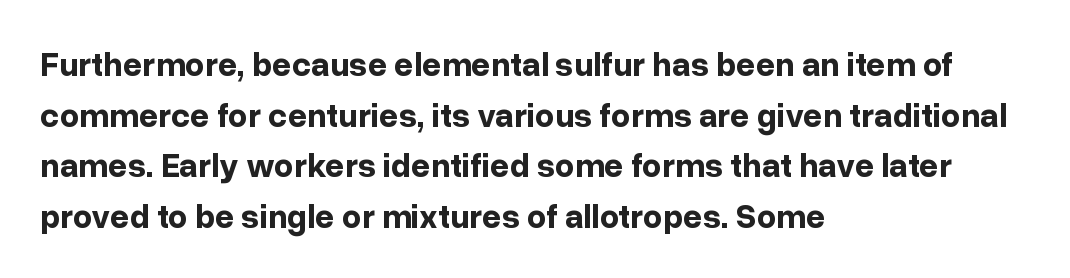
{"serif": "no", "italic": "no", "bold": "yes", "weight": "bold", "width": "normal", "stroke_contrast": "low", "x_height": "medium", "monospaced": "no", "underline": "no", "align": "left", "line_spacing": "normal", "line_spacing_ratio": 1.49, "letter_spacing": "normal", "letter_spacing_em": 0.0, "glyph_px": 34}
